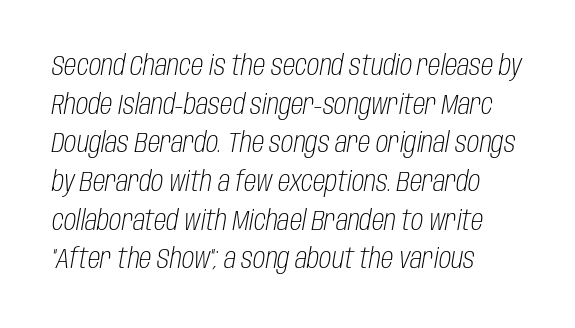
{"italic": "yes", "lean": "right", "slant_degrees": 10, "bold": "no", "weight": "light", "width": "condensed", "stroke_contrast": "low", "x_height": "large", "monospaced": "no", "underline": "no", "align": "left", "line_spacing": "normal", "line_spacing_ratio": 1.38, "letter_spacing": "normal", "letter_spacing_em": 0.0, "glyph_px": 28}
